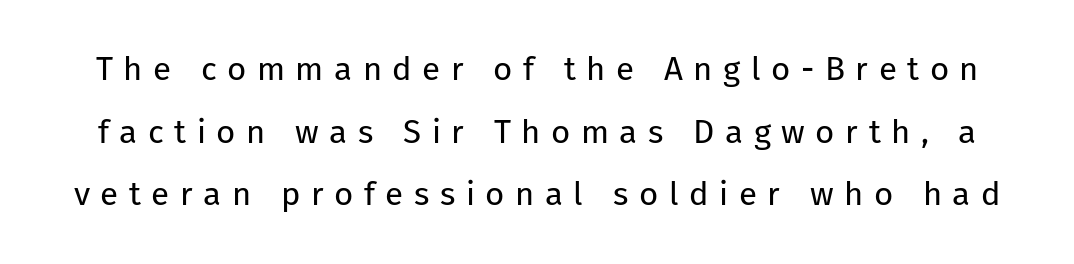
The image shows 33 px regular-weight sans-serif type, upright; set loose line spacing (1.9x), unusually wide letter spacing (+0.32 em), not underlined; low stroke contrast and a medium x-height.
